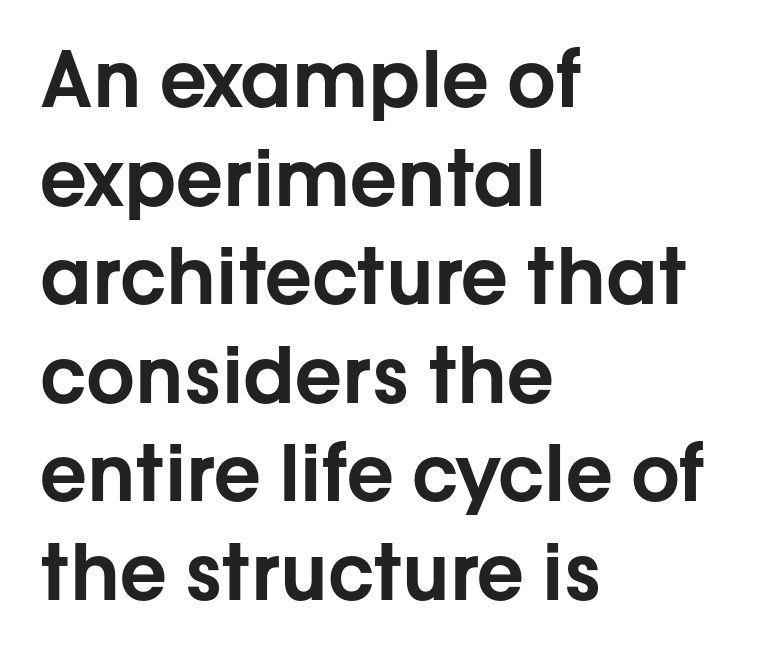
Q: Is the text italic (slanted)? A: No, it is upright.
Q: Is the typeface a serif or a sans-serif typeface? A: Sans-serif.
Q: Is the text underlined? A: No.
Q: How is the paragraph aligned? A: Left-aligned.
Q: Is the spacing between letters normal or unusually wide? A: Normal.
Q: Is the spacing between lines tight, normal or loose? A: Normal.
Q: Width (condensed, normal, or wide)? A: Normal.
Q: Stroke contrast? A: Low.
Q: x-height? A: Medium.
Q: Monospaced? A: No.
